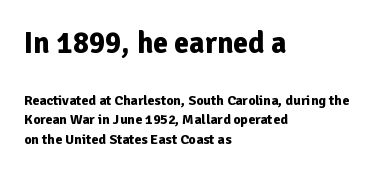
The rendering uses natural spacing where letterforms have individual widths. The letters sit at their default tracking, neither squeezed nor spread. When letters stand straight like this, we call the style roman or upright. Each glyph is drawn with heavy, bold strokes.
